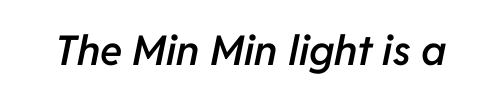
Q: Is the text bold? A: Semi-bold.
Q: Is the text italic (slanted)? A: Yes, it leans right by about 11 degrees.
Q: Is the text underlined? A: No.
Q: Is the spacing between letters normal or unusually wide? A: Normal.
Q: Width (condensed, normal, or wide)? A: Normal.
Q: Stroke contrast? A: Low.
Q: x-height? A: Medium.
Q: Monospaced? A: No.
